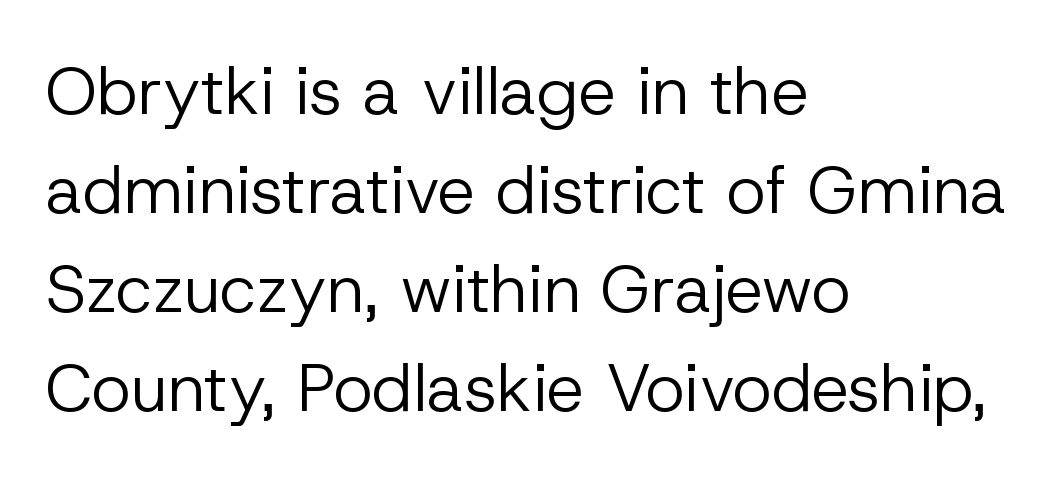
Q: Is the text bold? A: No.
Q: Is the text italic (slanted)? A: No, it is upright.
Q: Is the typeface a serif or a sans-serif typeface? A: Sans-serif.
Q: Is the text underlined? A: No.
Q: How is the paragraph aligned? A: Left-aligned.
Q: Is the spacing between letters normal or unusually wide? A: Normal.
Q: Is the spacing between lines tight, normal or loose? A: Normal.
Q: Width (condensed, normal, or wide)? A: Normal.
Q: Stroke contrast? A: Low.
Q: x-height? A: Medium.
Q: Monospaced? A: No.
